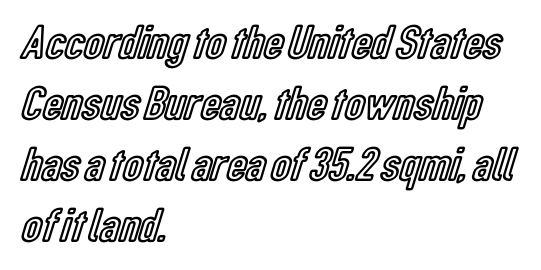
The image shows 48 px condensed type; set left-aligned, normal line spacing (1.27x), normal letter spacing, not underlined; a medium x-height.
